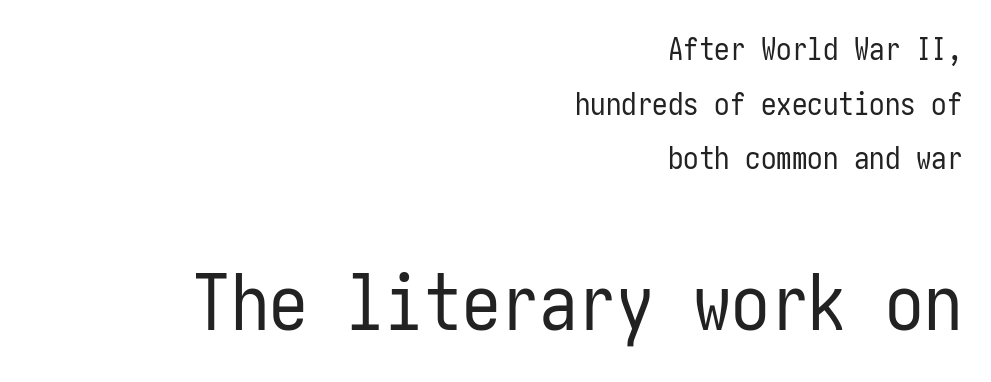
Nobody touched the tracking dial on this one. It's the straight-up-and-down kind of type. The letterforms sit at book weight or below. Rule under the text: the space is simply empty. Typeset ragged left — the right edge is the straight one. The characters display no serif detailing; their extremities are plain.
